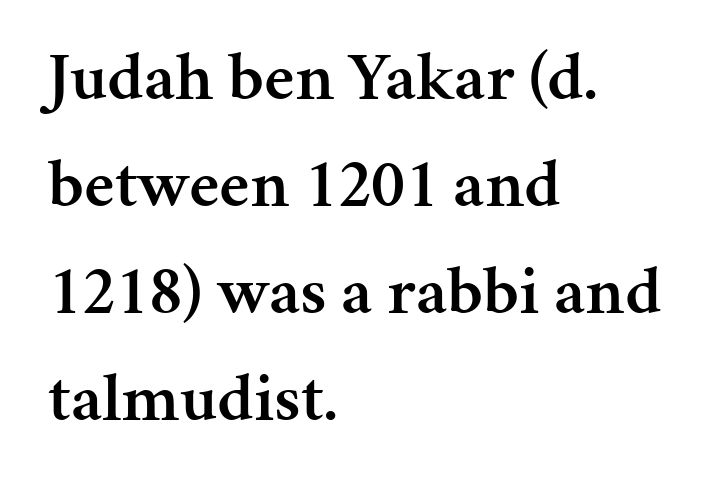
The face used here is seriffed, in the tradition of book romans. Just letters on the line, the space beneath them empty. Quick note: interline space is typical. Is there any slant? The stems are plumb. The sample has been set in demibold, a notch under bold. Nothing unusual about the tracking: characters are spaced as the font intends.
